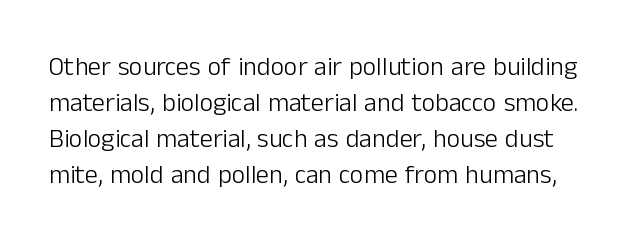
Q: Is the text bold? A: No.
Q: Is the text italic (slanted)? A: No, it is upright.
Q: Is the text underlined? A: No.
Q: Is the spacing between letters normal or unusually wide? A: Normal.
Q: Is the spacing between lines tight, normal or loose? A: Normal.
